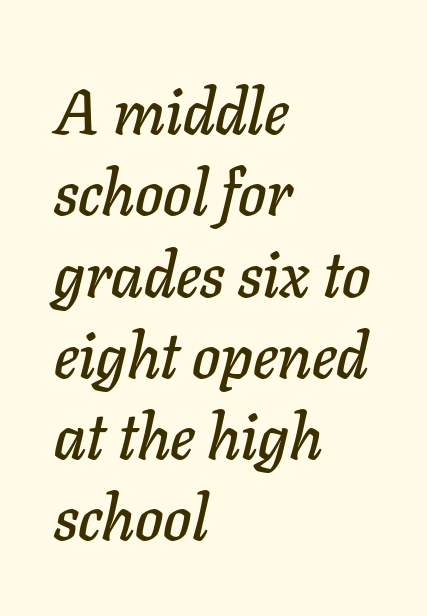
{"italic": "yes", "lean": "right", "slant_degrees": 11, "width": "normal", "stroke_contrast": "low", "x_height": "medium", "monospaced": "no", "underline": "no", "align": "left", "line_spacing": "normal", "line_spacing_ratio": 1.27, "letter_spacing": "normal", "letter_spacing_em": 0.0, "glyph_px": 64}
